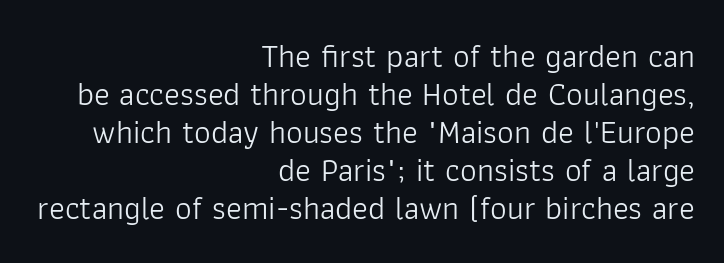
Tracking here is standard; glyphs follow each other at the usual distance. Nothing sits at the stroke ends, so this counts as sans-serif. You could not count columns in this text — the font is proportionally spaced. Weight: regular or lighter.
